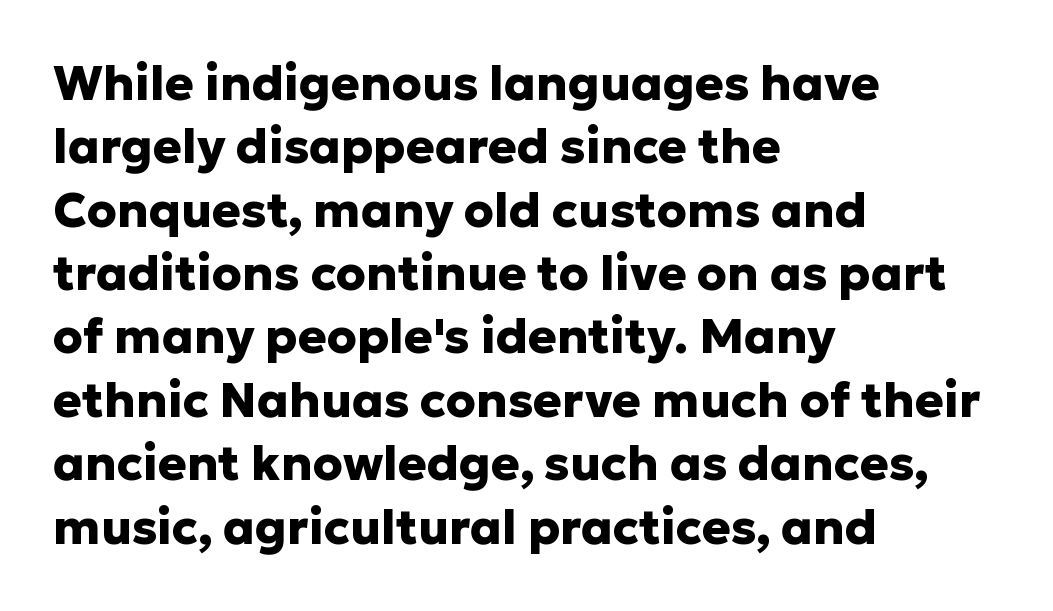
The image shows 48 px heavy sans-serif type, upright; set left-aligned, normal line spacing (1.32x), normal letter spacing, not underlined; low stroke contrast and a medium x-height.
